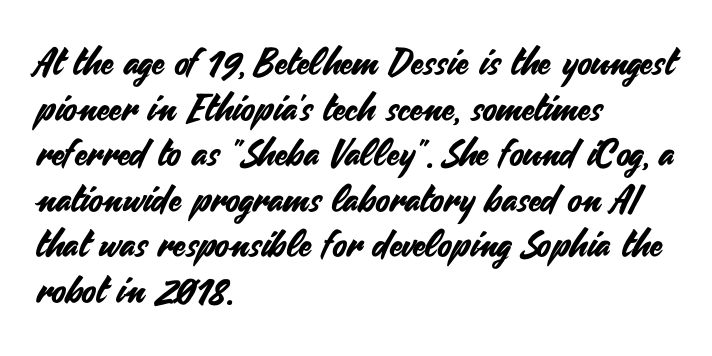
Q: Is the text italic (slanted)? A: Yes.
Q: Is the typeface a serif or a sans-serif typeface? A: Sans-serif.
Q: Is the text underlined? A: No.
Q: How is the paragraph aligned? A: Left-aligned.
Q: Is the spacing between letters normal or unusually wide? A: Normal.
Q: Width (condensed, normal, or wide)? A: Normal.
Q: Stroke contrast? A: Medium.
Q: x-height? A: Small.
Q: Monospaced? A: No.
